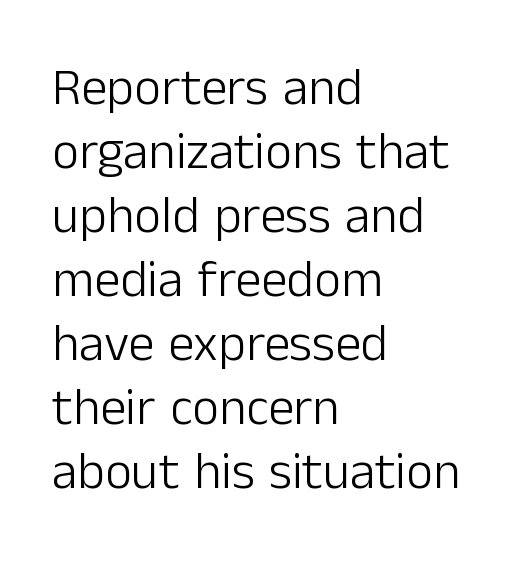
Q: Is the text bold? A: No.
Q: Is the text italic (slanted)? A: No, it is upright.
Q: Is the typeface a serif or a sans-serif typeface? A: Sans-serif.
Q: Is the text underlined? A: No.
Q: How is the paragraph aligned? A: Left-aligned.
Q: Is the spacing between letters normal or unusually wide? A: Normal.
Q: Width (condensed, normal, or wide)? A: Normal.
Q: Stroke contrast? A: Low.
Q: x-height? A: Medium.
Q: Monospaced? A: No.
